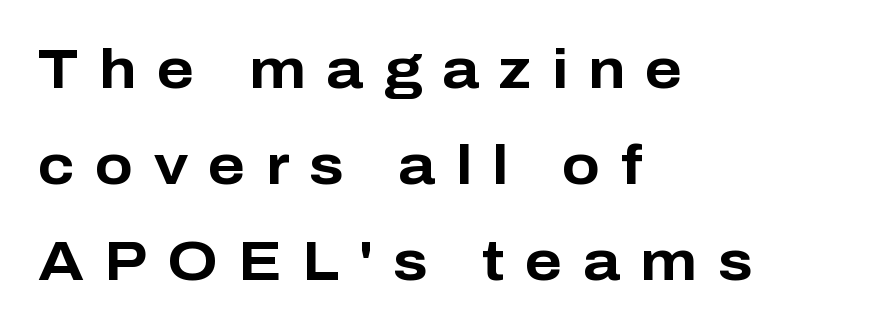
{"serif": "no", "italic": "no", "bold": "yes", "weight": "bold", "width": "normal", "stroke_contrast": "low", "x_height": "medium", "monospaced": "no", "underline": "no", "align": "left", "line_spacing_ratio": 1.71, "letter_spacing": "wide", "letter_spacing_em": 0.36, "glyph_px": 56}
